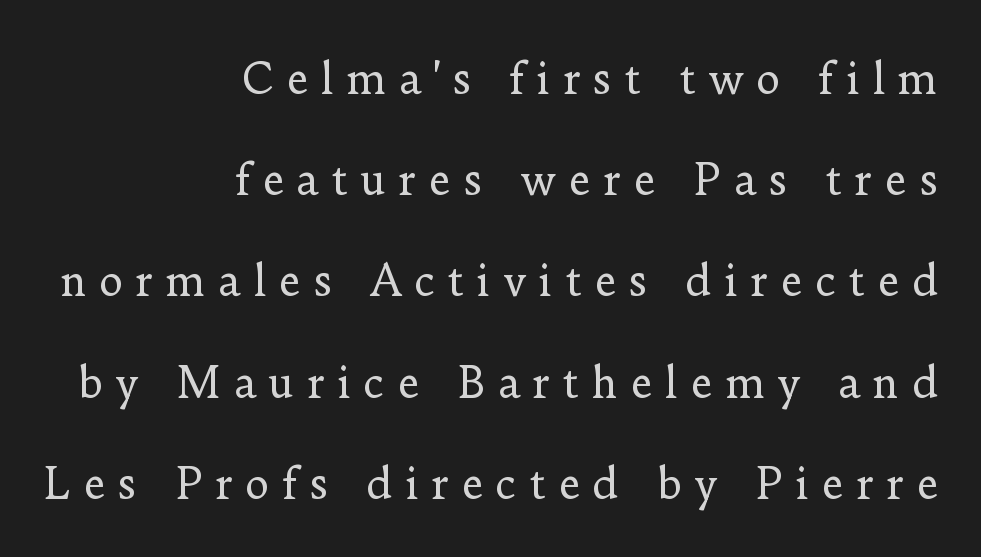
The image shows 42 px regular-weight serif type, upright; set right-aligned, loose line spacing (2.41x), unusually wide letter spacing (+0.29 em), not underlined; low stroke contrast and a small x-height.
